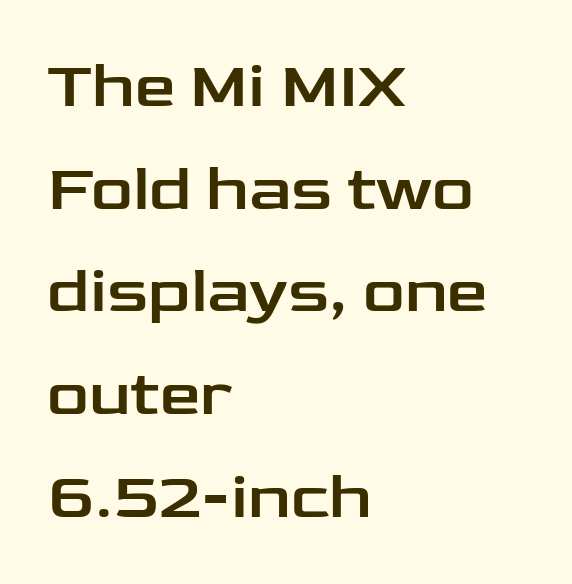
{"serif": "no", "italic": "no", "width": "wide", "stroke_contrast": "low", "x_height": "medium", "monospaced": "no", "underline": "no", "align": "left", "line_spacing": "normal", "line_spacing_ratio": 1.58, "letter_spacing": "normal", "letter_spacing_em": 0.0, "glyph_px": 65}
